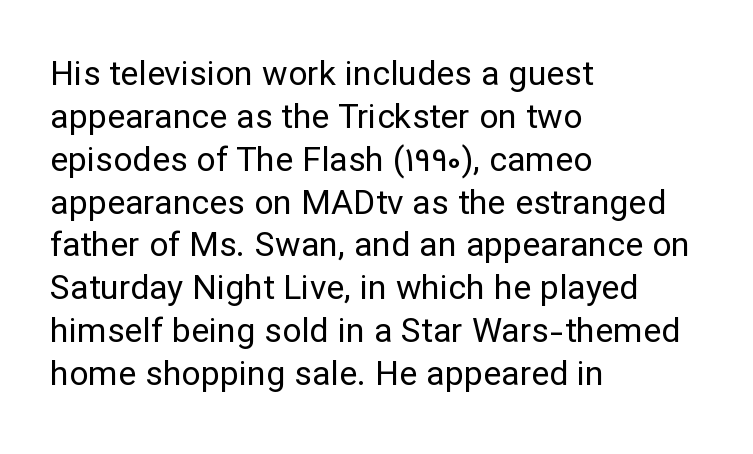
{"serif": "no", "italic": "no", "bold": "no", "weight": "regular", "width": "normal", "stroke_contrast": "low", "x_height": "medium", "monospaced": "no", "underline": "no", "align": "left", "line_spacing": "normal", "line_spacing_ratio": 1.26, "letter_spacing": "normal", "letter_spacing_em": 0.0, "glyph_px": 34}
